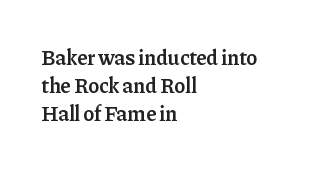
The image shows 21 px text type, upright; set left-aligned, normal line spacing (1.34x), normal letter spacing, not underlined.
